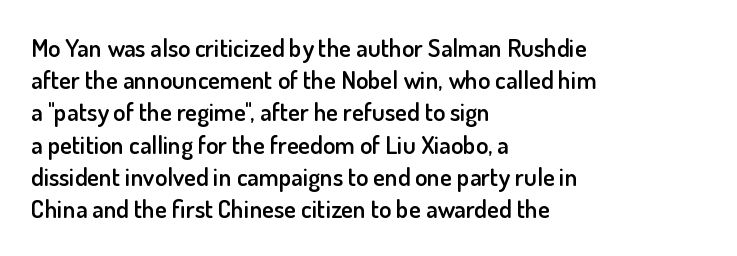
The image shows 25 px text type, upright; set left-aligned, normal line spacing (1.29x), normal letter spacing, not underlined.
